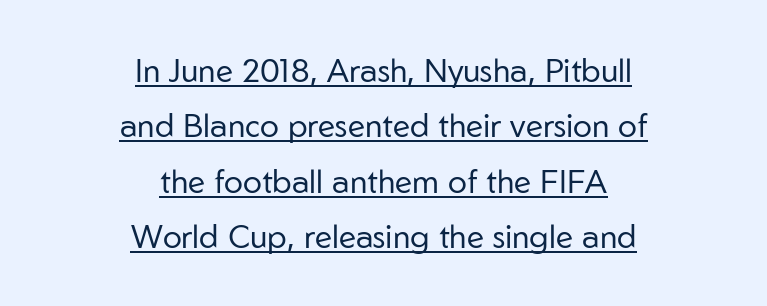
Notice how the stems are strictly vertical — no italics here. The rag falls on both sides of this text block equally. Classification — sans serif. Here the glyphs are tracked normally, forming tight word shapes. Vertical stems look standard width or narrower in stroke.
